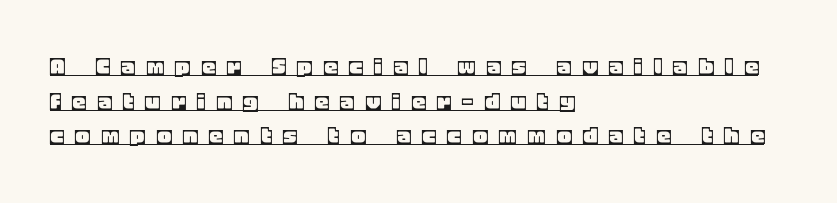
{"italic": "no", "underline": "yes", "align": "left", "line_spacing": "normal", "line_spacing_ratio": 1.33, "letter_spacing": "wide", "letter_spacing_em": 0.48, "glyph_px": 26}
